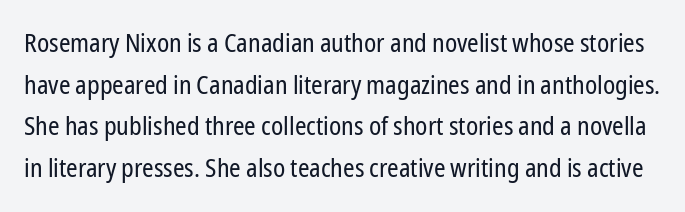
The image shows 26 px text type, upright; set normal line spacing (1.6x), normal letter spacing, not underlined.
